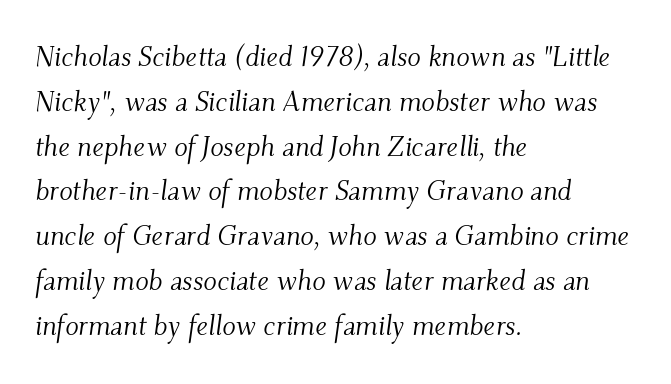
Caption: standard tracking, unaltered. The paragraph has a hard left edge and a soft right edge. The face used here is proportionally spaced, like ordinary book or web type. Type style note: has serifs.
